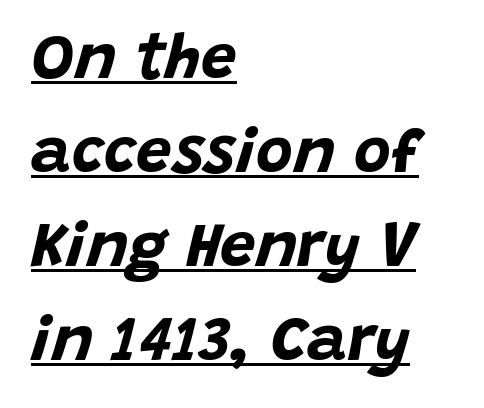
The image shows 63 px bold type, italic (leaning right); set left-aligned, normal line spacing (1.49x), normal letter spacing, underlined; low stroke contrast and a large x-height.
